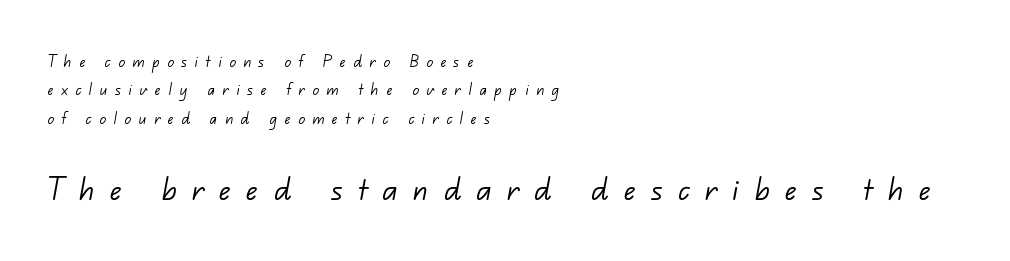
Notice how the passage keeps a crisp vertical edge on the left only. The cut favours lightness, reaching ordinary text weight at its darkest. The later block is typeset at a bigger size than the earlier block. Each word looks stretched out because of the extra space between its letters.
